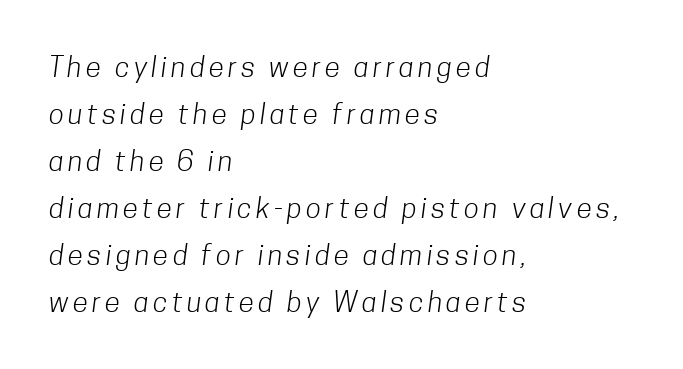
{"serif": "no", "bold": "no", "weight": "light", "width": "condensed", "stroke_contrast": "low", "x_height": "medium", "monospaced": "no", "underline": "no", "align": "left", "line_spacing": "normal", "line_spacing_ratio": 1.68, "glyph_px": 28}
